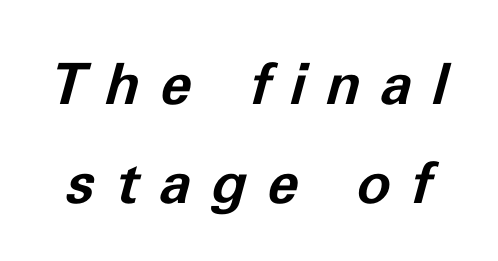
The image shows 57 px bold type, italic (leaning right); set line spacing 1.73x, unusually wide letter spacing (+0.36 em), not underlined; low stroke contrast and a medium x-height.
